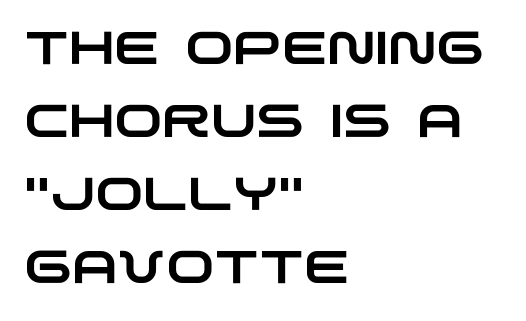
Nobody drew a line under any word here. Varying glyph widths throughout — classic text-font behaviour. Regarding serifs, this sample does without them. The horizontal fit of the characters is conventional and even.
